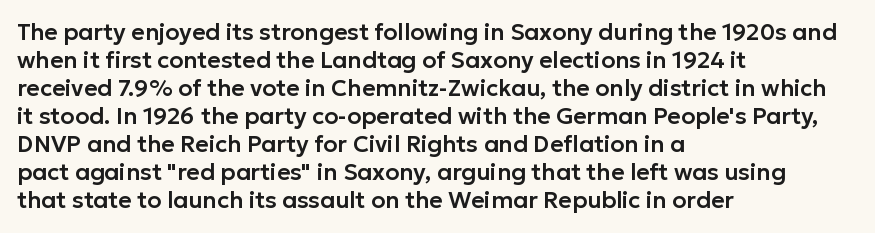
{"italic": "no", "underline": "no", "align": "left", "line_spacing_ratio": 1.22, "letter_spacing": "normal", "letter_spacing_em": 0.0, "glyph_px": 23}
